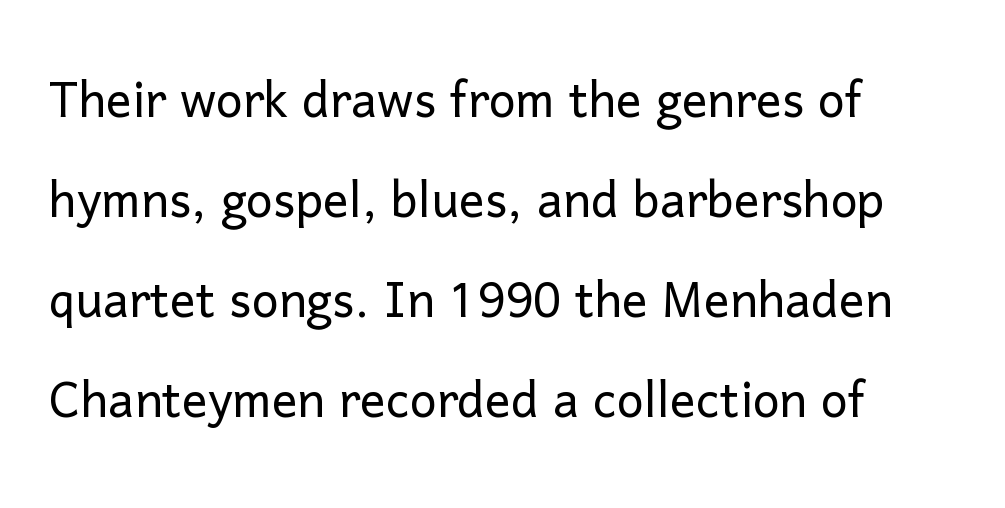
{"serif": "no", "italic": "no", "bold": "no", "weight": "light", "width": "normal", "stroke_contrast": "low", "x_height": "medium", "monospaced": "no", "underline": "no", "align": "left", "line_spacing": "normal", "line_spacing_ratio": 1.56, "letter_spacing": "normal", "letter_spacing_em": 0.0, "glyph_px": 64}
